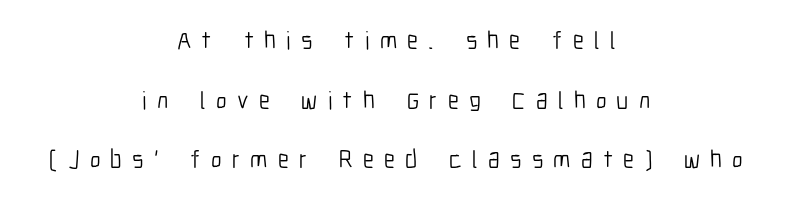
Caption: expanded tracking, letters set apart. The lines in this sample share a center point and differ in where they start and stop. Unmarked baselines from the first word to the last. This reads as an unemphasized weight, regular at the heaviest.
